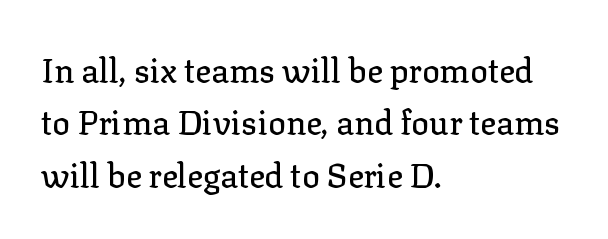
Regular leading. The zone under the glyphs is completely vacant. Nothing unusual about the tracking: characters are spaced as the font intends. The letters advance in unequal steps, a hallmark of proportional type. A student would call this left alignment; a typographer would say flush left, rag right.
